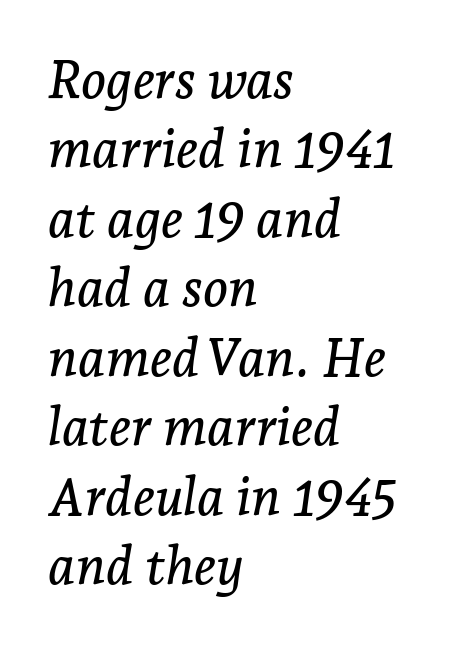
{"serif": "yes", "italic": "yes", "lean": "right", "slant_degrees": 7, "width": "normal", "stroke_contrast": "low", "x_height": "medium", "monospaced": "no", "underline": "no", "align": "left", "line_spacing": "normal", "line_spacing_ratio": 1.31, "letter_spacing": "normal", "letter_spacing_em": 0.0, "glyph_px": 53}
